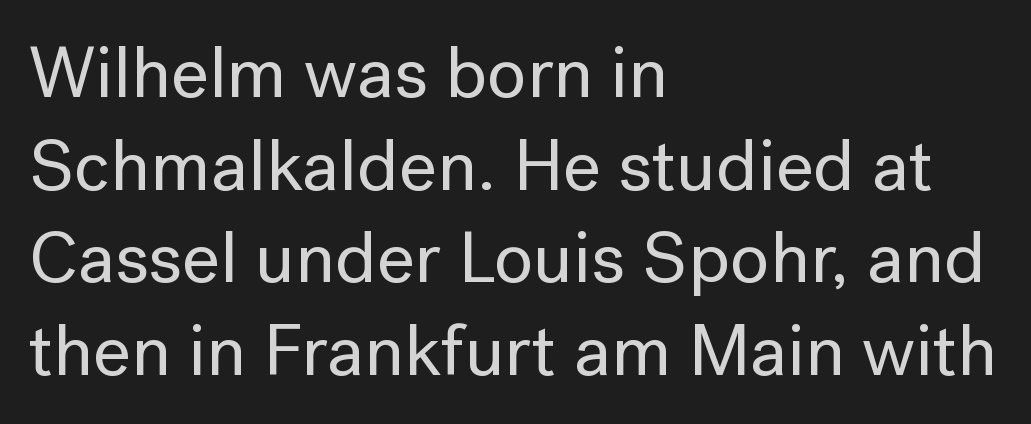
Q: Is the text italic (slanted)? A: No, it is upright.
Q: Is the typeface a serif or a sans-serif typeface? A: Sans-serif.
Q: Is the text underlined? A: No.
Q: How is the paragraph aligned? A: Left-aligned.
Q: Is the spacing between letters normal or unusually wide? A: Normal.
Q: Is the spacing between lines tight, normal or loose? A: Normal.
Q: Width (condensed, normal, or wide)? A: Normal.
Q: Stroke contrast? A: Low.
Q: x-height? A: Medium.
Q: Monospaced? A: No.
